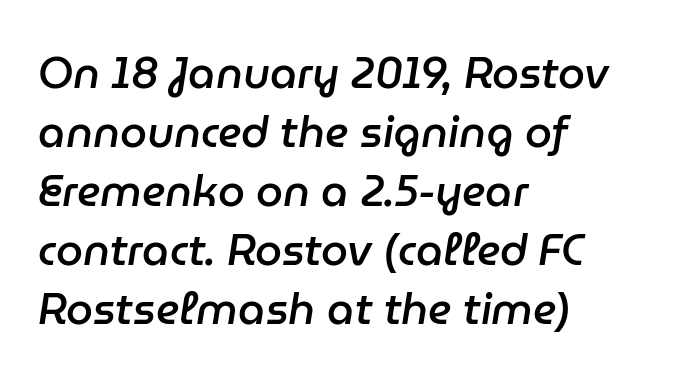
{"italic": "yes", "lean": "right", "slant_degrees": 9, "bold": "semi", "weight": "semibold", "width": "normal", "stroke_contrast": "low", "x_height": "medium", "monospaced": "no", "underline": "no", "align": "left", "line_spacing": "normal", "line_spacing_ratio": 1.37, "letter_spacing": "normal", "letter_spacing_em": 0.0, "glyph_px": 43}
